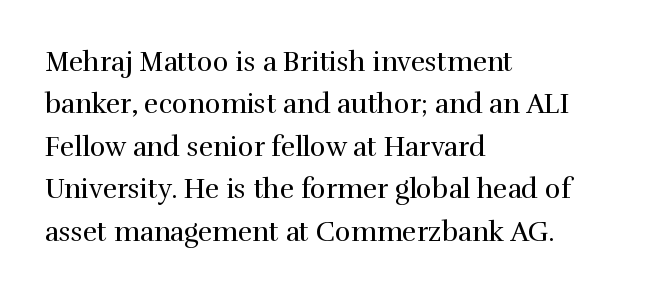
Q: Is the text bold? A: No.
Q: Is the text italic (slanted)? A: No, it is upright.
Q: Is the text underlined? A: No.
Q: How is the paragraph aligned? A: Left-aligned.
Q: Is the spacing between letters normal or unusually wide? A: Normal.
Q: Is the spacing between lines tight, normal or loose? A: Normal.
